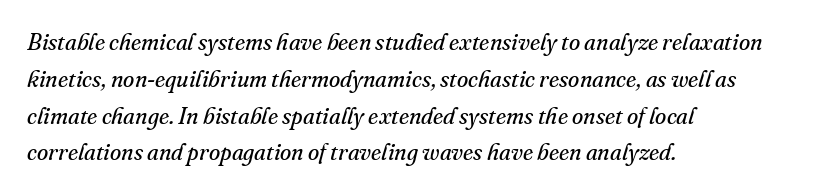
{"italic": "yes", "lean": "right", "slant_degrees": 16, "bold": "no", "underline": "no", "align": "left", "line_spacing": "normal", "line_spacing_ratio": 1.6, "letter_spacing": "normal", "letter_spacing_em": 0.0, "glyph_px": 23}
